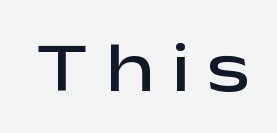
Semibold letterforms, between regular and bold. The lettering stays uniformly vertical, giving the passage a roman look. A typesetter would label this face a sans. Here the designer chose a conventional face with non-uniform glyph widths.
